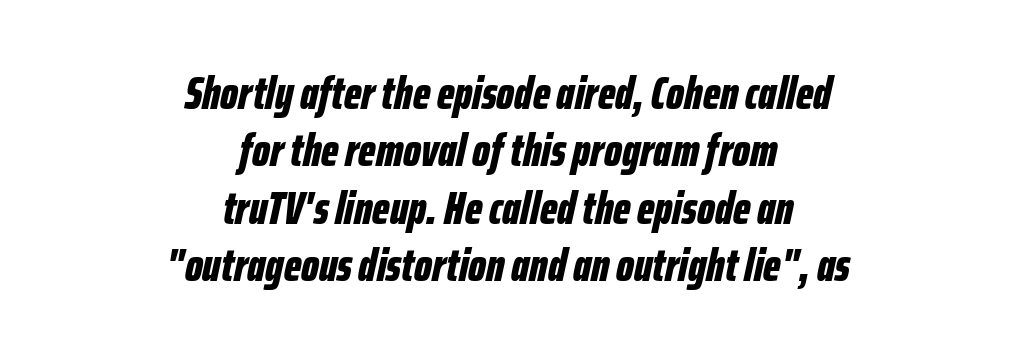
{"italic": "yes", "lean": "right", "slant_degrees": 12, "bold": "yes", "weight": "bold", "width": "condensed", "stroke_contrast": "low", "x_height": "medium", "monospaced": "no", "underline": "no", "align": "center", "line_spacing_ratio": 1.22, "letter_spacing": "normal", "letter_spacing_em": 0.0, "glyph_px": 47}
